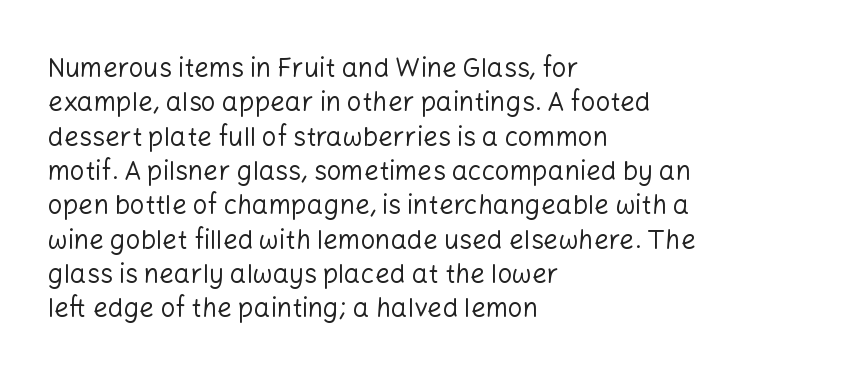
Leftover space on each line is placed entirely after the last word. Notice how the stems are strictly vertical — no italics here. The rendering uses a moderate line-height, typical for paragraphs. Underlining? Definitely not there. A light-to-regular cut is what we see here.
